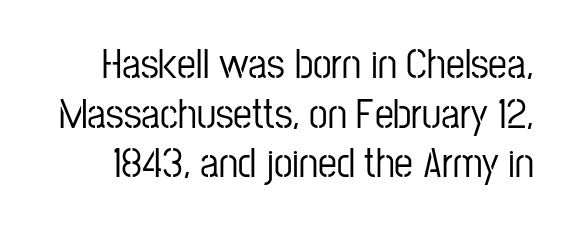
The image shows 42 px condensed sans-serif type, upright; set line spacing 1.18x, normal letter spacing, not underlined; low stroke contrast and a medium x-height.
